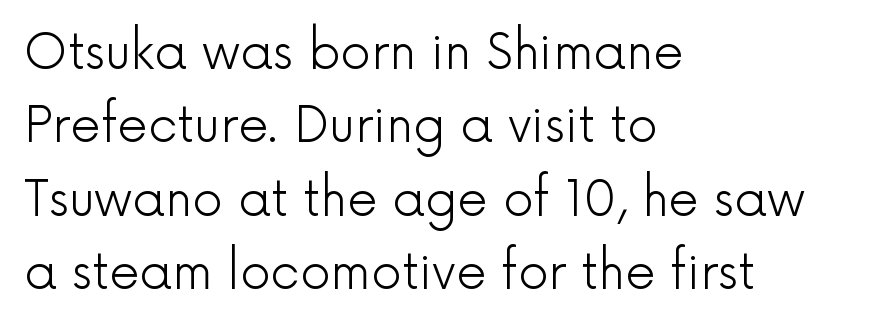
Q: Is the text bold? A: No.
Q: Is the text italic (slanted)? A: No, it is upright.
Q: Is the typeface a serif or a sans-serif typeface? A: Sans-serif.
Q: Is the text underlined? A: No.
Q: How is the paragraph aligned? A: Left-aligned.
Q: Is the spacing between letters normal or unusually wide? A: Normal.
Q: Is the spacing between lines tight, normal or loose? A: Normal.
Q: Width (condensed, normal, or wide)? A: Normal.
Q: x-height? A: Medium.
Q: Monospaced? A: No.
